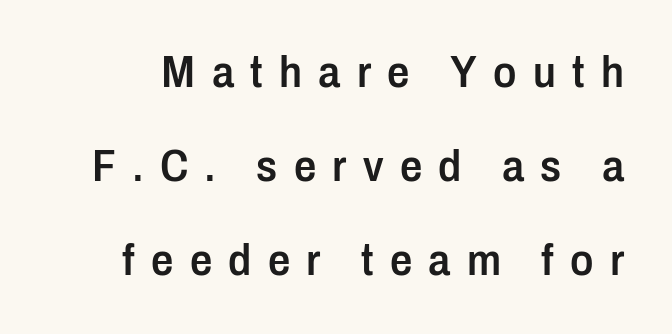
{"serif": "no", "italic": "no", "bold": "semi", "weight": "semibold", "width": "condensed", "stroke_contrast": "low", "x_height": "medium", "monospaced": "no", "underline": "no", "line_spacing": "loose", "line_spacing_ratio": 2.14, "letter_spacing": "wide", "letter_spacing_em": 0.37, "glyph_px": 44}
